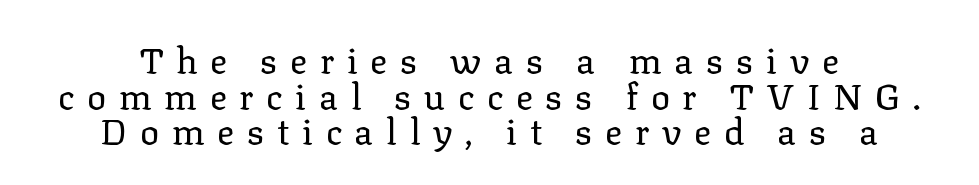
{"serif": "yes", "italic": "no", "bold": "no", "weight": "regular", "width": "normal", "stroke_contrast": "low", "x_height": "medium", "monospaced": "no", "underline": "no", "align": "center", "line_spacing": "tight", "line_spacing_ratio": 0.99, "letter_spacing": "wide", "letter_spacing_em": 0.35, "glyph_px": 36}
